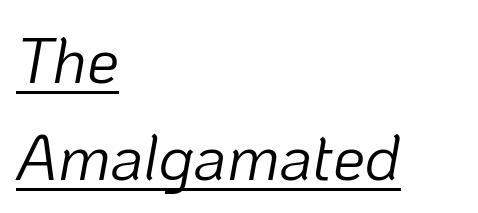
{"italic": "yes", "lean": "right", "slant_degrees": 10, "bold": "no", "weight": "light", "width": "normal", "stroke_contrast": "low", "x_height": "medium", "monospaced": "no", "underline": "yes", "align": "left", "line_spacing": "normal", "line_spacing_ratio": 1.51, "letter_spacing": "normal", "letter_spacing_em": 0.0, "glyph_px": 64}
